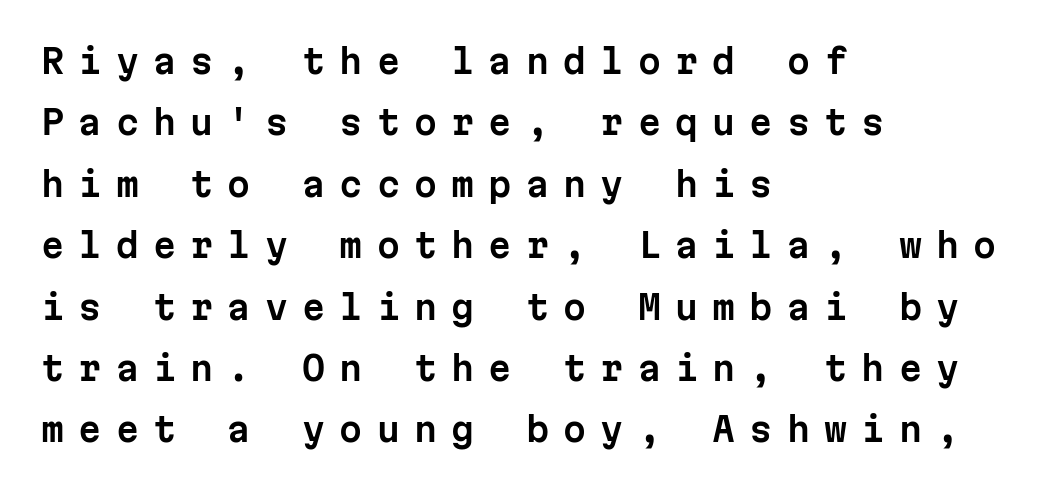
The image shows 33 px sans-serif type, upright, monospaced; set left-aligned, line spacing 1.86x, unusually wide letter spacing (+0.43 em), not underlined; low stroke contrast and a medium x-height.
